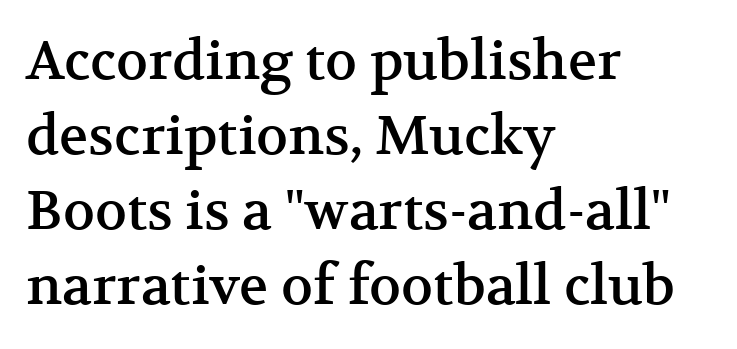
The typography opts for an upright posture over an oblique one. Reading down the block, your eye returns to a fixed left position each line. Only glyphs here, with clear space below each row. If you measured baseline to baseline, you'd find a middling distance. Spacing verdict: proportional, widths tailored to each character. Tracking here is standard; glyphs follow each other at the usual distance.
